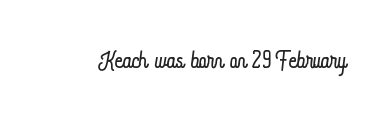
The image shows 34 px light, condensed type; set normal letter spacing, not underlined; low stroke contrast and a small x-height.
